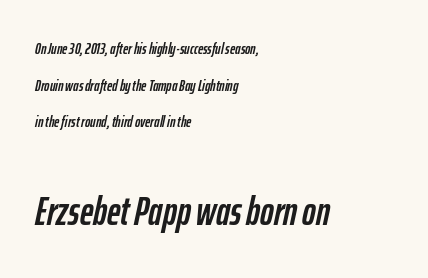
Q: Is the text italic (slanted)? A: Yes, it leans right by about 12 degrees.
Q: Is the text underlined? A: No.
Q: How is the paragraph aligned? A: Left-aligned.
Q: Is the spacing between letters normal or unusually wide? A: Normal.
Q: Is the spacing between lines tight, normal or loose? A: Loose.
Q: Which block of text is set in a larger size, the first (top) or the second (bottom)? A: The second (bottom) one.
Q: Width (condensed, normal, or wide)? A: Condensed.
Q: Stroke contrast? A: Low.
Q: x-height? A: Medium.
Q: Monospaced? A: No.
